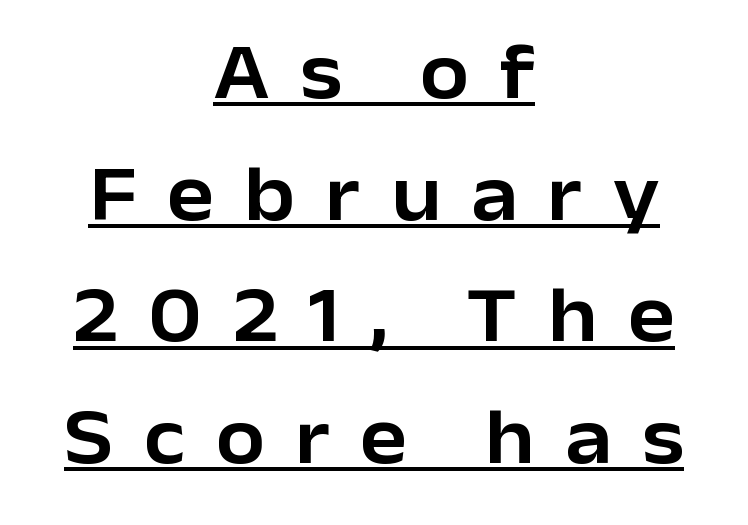
Posture: upright roman. These lines are rendered in a variable-pitch font. The rendering inserts visible extra space after every character. Rows of type keep a routine distance in the vertical direction. A centered setting, common on invitations and titles, is used for this passage. A rule runs beneath these lines of type.
